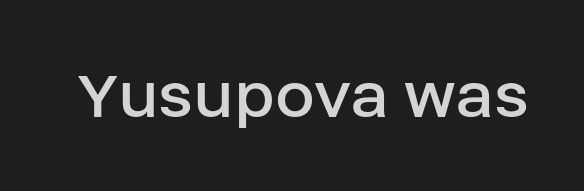
Q: Is the text bold? A: No.
Q: Is the text italic (slanted)? A: No, it is upright.
Q: Is the typeface a serif or a sans-serif typeface? A: Sans-serif.
Q: Is the text underlined? A: No.
Q: Is the spacing between letters normal or unusually wide? A: Normal.
Q: Width (condensed, normal, or wide)? A: Normal.
Q: Stroke contrast? A: Low.
Q: x-height? A: Large.
Q: Monospaced? A: No.
